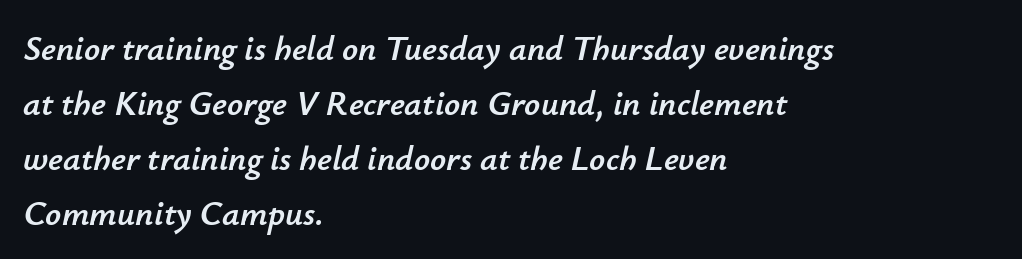
{"italic": "yes", "lean": "right", "slant_degrees": 12, "width": "normal", "stroke_contrast": "low", "x_height": "small", "monospaced": "no", "underline": "no", "align": "left", "line_spacing": "normal", "line_spacing_ratio": 1.57, "letter_spacing": "normal", "letter_spacing_em": 0.0, "glyph_px": 35}
